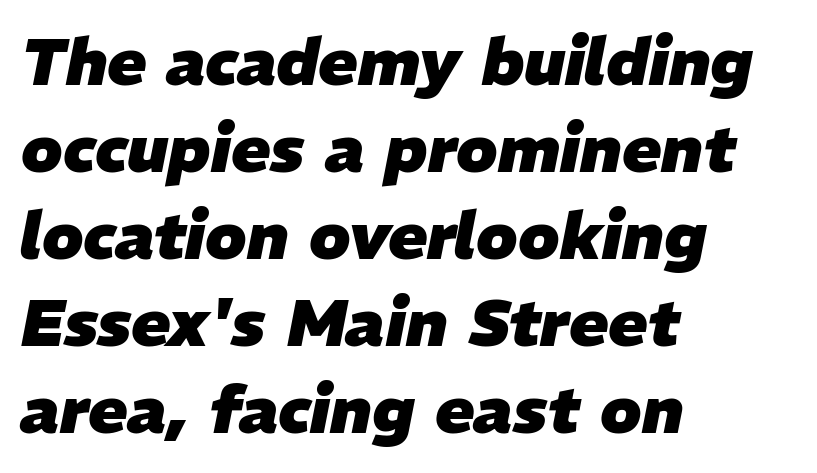
The image shows 65 px heavy type, italic (leaning right); set left-aligned, normal line spacing (1.34x), normal letter spacing, not underlined; low stroke contrast and a medium x-height.
